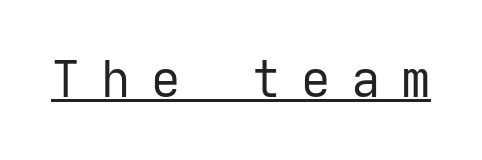
Q: Is the text bold? A: No.
Q: Is the text italic (slanted)? A: No, it is upright.
Q: Is the typeface a serif or a sans-serif typeface? A: Sans-serif.
Q: Is the text underlined? A: Yes.
Q: Is the spacing between letters normal or unusually wide? A: Unusually wide.
Q: Width (condensed, normal, or wide)? A: Normal.
Q: Stroke contrast? A: Low.
Q: x-height? A: Medium.
